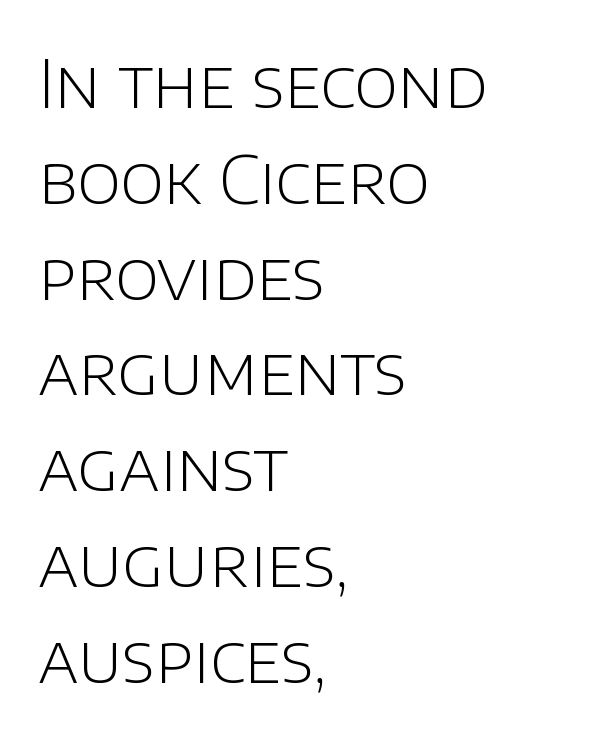
The zone under the glyphs is completely vacant. Nobody touched the tracking dial on this one. Interline gaps are of average width in this sample. Varying glyph widths throughout — classic text-font behaviour. Counters stay open thanks to moderate or lighter strokes. Ascenders rise straight up at ninety degrees.
